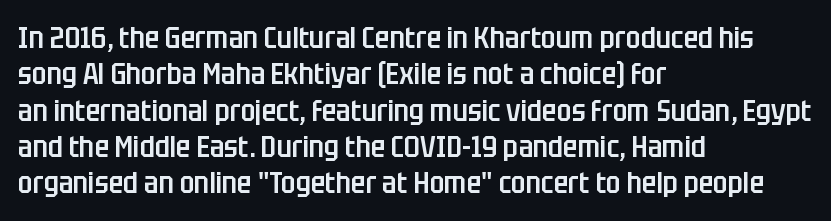
Q: Is the text bold? A: Semi-bold.
Q: Is the text italic (slanted)? A: No, it is upright.
Q: Is the typeface a serif or a sans-serif typeface? A: Sans-serif.
Q: Is the text underlined? A: No.
Q: How is the paragraph aligned? A: Left-aligned.
Q: Is the spacing between letters normal or unusually wide? A: Normal.
Q: Width (condensed, normal, or wide)? A: Condensed.
Q: Stroke contrast? A: Low.
Q: x-height? A: Large.
Q: Monospaced? A: No.
